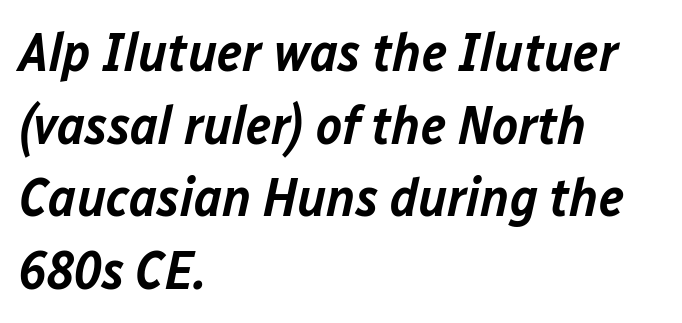
{"italic": "yes", "lean": "right", "slant_degrees": 12, "bold": "semi", "weight": "semibold", "width": "normal", "stroke_contrast": "low", "x_height": "medium", "monospaced": "no", "underline": "no", "align": "left", "line_spacing": "normal", "line_spacing_ratio": 1.32, "letter_spacing": "normal", "letter_spacing_em": 0.0, "glyph_px": 55}
